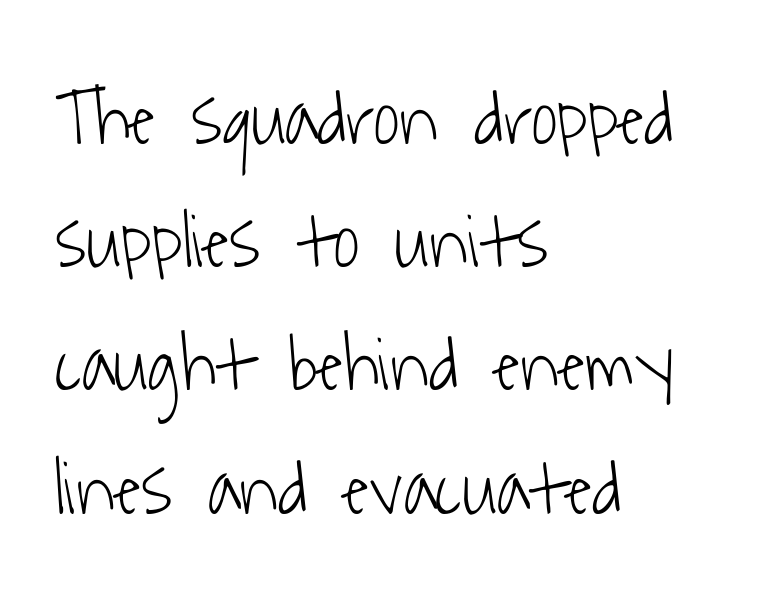
Q: Is the text bold? A: No.
Q: Is the typeface a serif or a sans-serif typeface? A: Sans-serif.
Q: Is the text underlined? A: No.
Q: How is the paragraph aligned? A: Left-aligned.
Q: Is the spacing between letters normal or unusually wide? A: Normal.
Q: Is the spacing between lines tight, normal or loose? A: Normal.
Q: Width (condensed, normal, or wide)? A: Condensed.
Q: Stroke contrast? A: Low.
Q: x-height? A: Medium.
Q: Monospaced? A: No.
